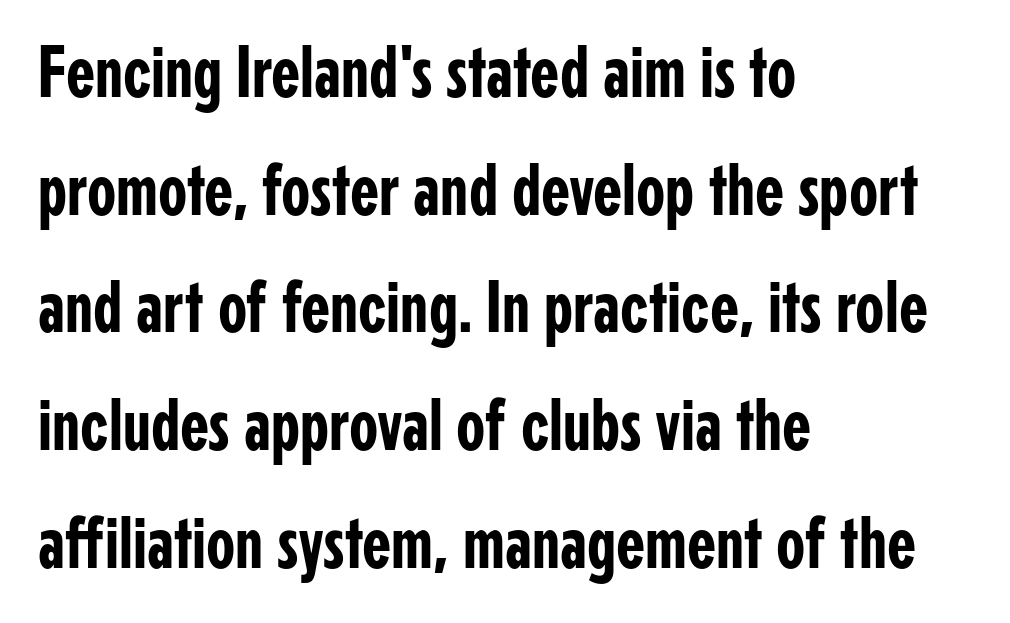
Line spacing here is normal. Here the designer chose a conventional face with non-uniform glyph widths. Regarding serifs, this sample does without them. Observe the ordinary spacing: letters are neighbours, not strangers. The rag falls on the right side of this text block.
